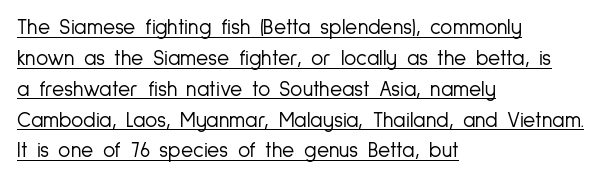
Q: Is the text bold? A: No.
Q: Is the text italic (slanted)? A: No, it is upright.
Q: Is the text underlined? A: Yes.
Q: How is the paragraph aligned? A: Left-aligned.
Q: Is the spacing between letters normal or unusually wide? A: Normal.
Q: Is the spacing between lines tight, normal or loose? A: Normal.
